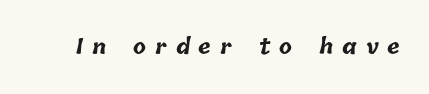
The image shows 21 px bold type; set unusually wide letter spacing (+0.43 em), not underlined.
